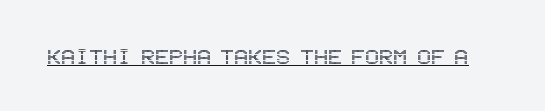
Q: Is the text italic (slanted)? A: No, it is upright.
Q: Is the text underlined? A: Yes.
Q: Is the spacing between letters normal or unusually wide? A: Normal.
